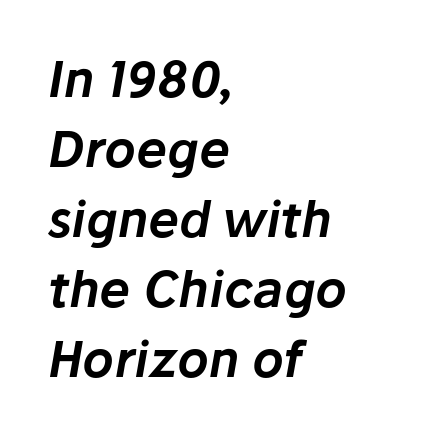
{"italic": "yes", "lean": "right", "slant_degrees": 10, "width": "normal", "stroke_contrast": "low", "x_height": "medium", "monospaced": "no", "underline": "no", "align": "left", "line_spacing": "normal", "line_spacing_ratio": 1.43, "letter_spacing": "normal", "letter_spacing_em": 0.0, "glyph_px": 49}
